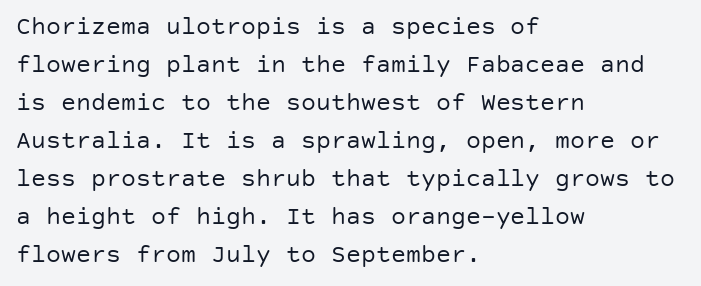
Q: Is the text bold? A: No.
Q: Is the text italic (slanted)? A: No, it is upright.
Q: Is the text underlined? A: No.
Q: How is the paragraph aligned? A: Left-aligned.
Q: Is the spacing between letters normal or unusually wide? A: Normal.
Q: Is the spacing between lines tight, normal or loose? A: Normal.
